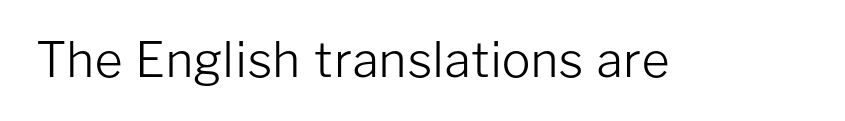
{"serif": "no", "italic": "no", "bold": "no", "weight": "light", "width": "normal", "stroke_contrast": "low", "x_height": "medium", "monospaced": "no", "underline": "no", "letter_spacing": "normal", "letter_spacing_em": 0.0, "glyph_px": 48}
